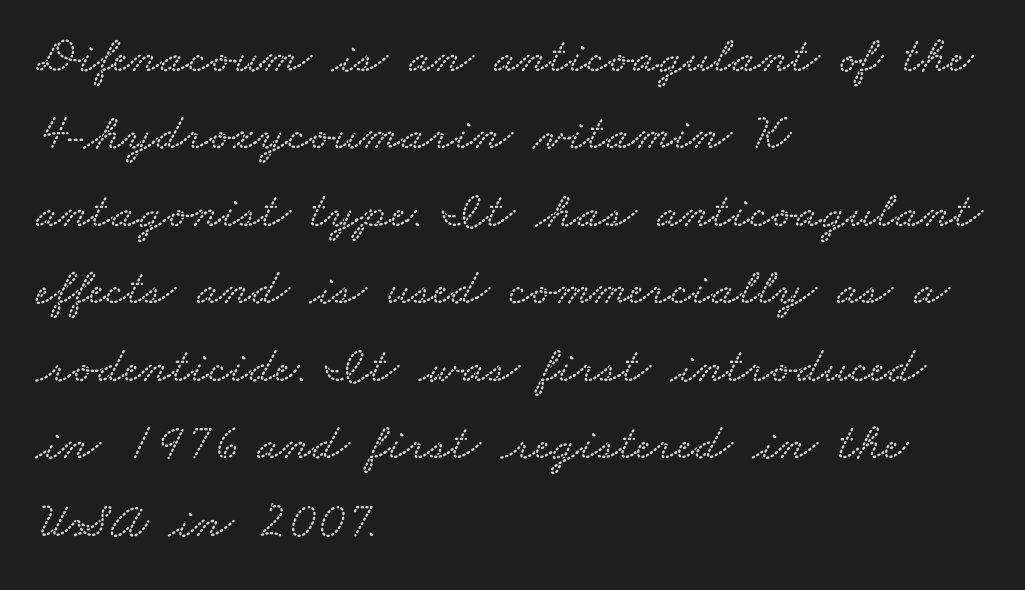
The string is rendered with underlining switched off. In terms of letterspacing, this is plain default setting. In terms of leading, this rendering sits right in the middle. Horizontal alignment here is leftward, the default for most running prose. Is this a fixed-width face? No — the glyphs have proportional, varying widths.
